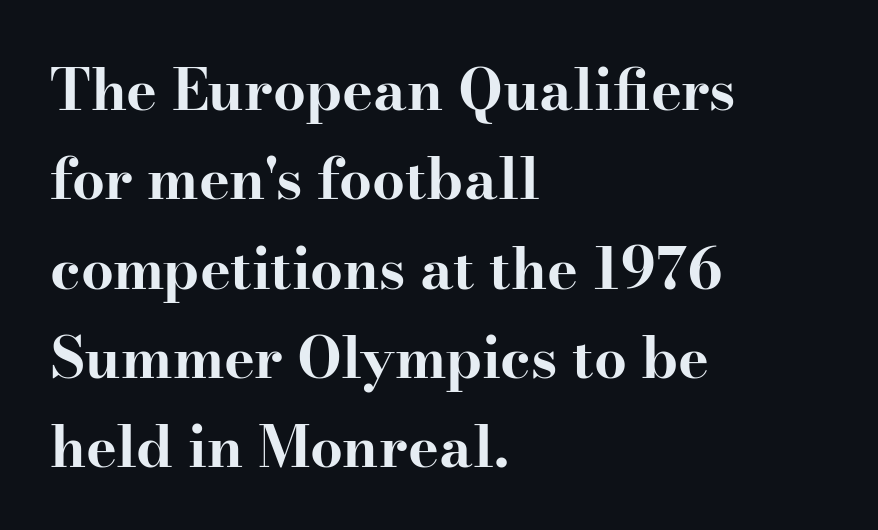
{"serif": "yes", "italic": "no", "bold": "yes", "weight": "bold", "width": "wide", "stroke_contrast": "high", "x_height": "small", "monospaced": "no", "underline": "no", "align": "left", "line_spacing": "normal", "line_spacing_ratio": 1.54, "letter_spacing": "normal", "letter_spacing_em": 0.0, "glyph_px": 58}
